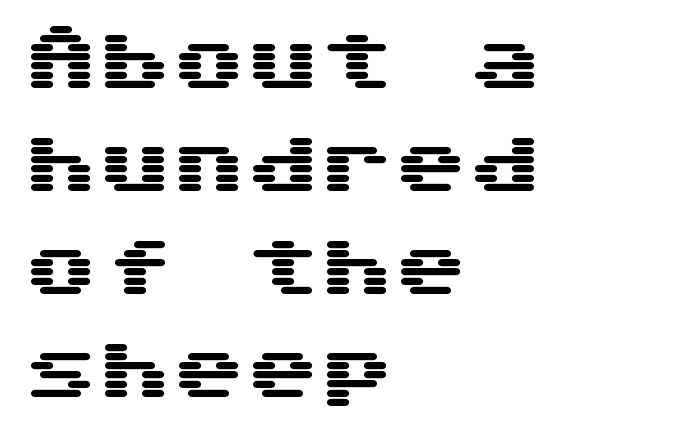
Q: Is the text italic (slanted)? A: No, it is upright.
Q: Is the typeface a serif or a sans-serif typeface? A: Sans-serif.
Q: Is the text underlined? A: No.
Q: How is the paragraph aligned? A: Left-aligned.
Q: Is the spacing between letters normal or unusually wide? A: Normal.
Q: Is the spacing between lines tight, normal or loose? A: Normal.
Q: Width (condensed, normal, or wide)? A: Wide.
Q: Stroke contrast? A: Medium.
Q: x-height? A: Medium.
